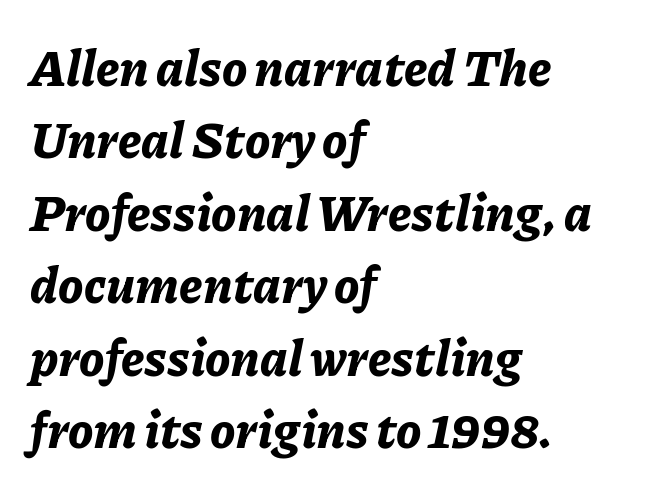
The image shows 50 px bold type, italic (leaning right); set left-aligned, normal line spacing (1.45x), normal letter spacing, not underlined; low stroke contrast and a medium x-height.
